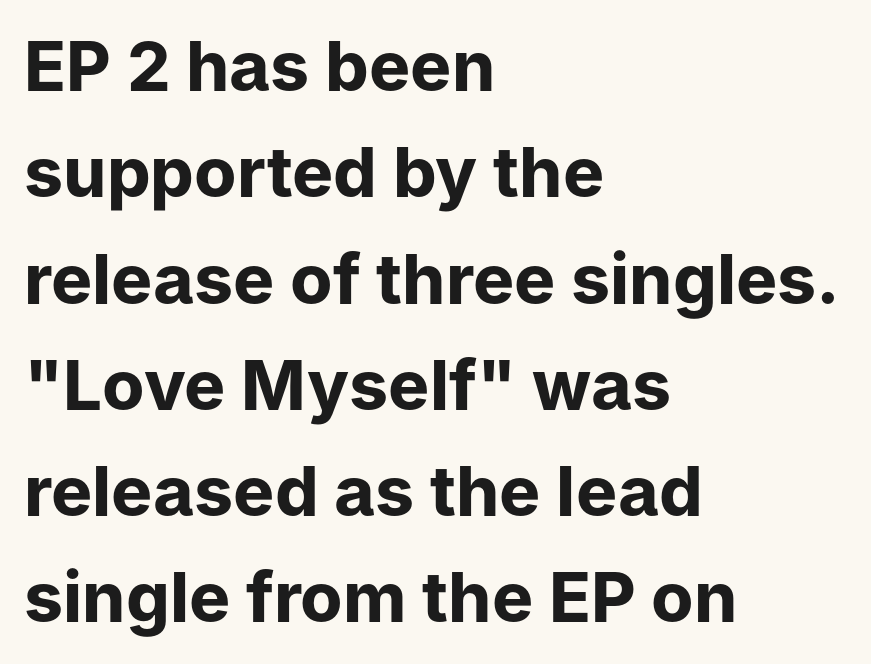
Is there much room between lines? A standard amount, neither cramped nor airy. This rendering leaves character spacing at its baseline value. Students, this is bold: see how much ink each stroke carries. Horizontal alignment here is leftward, the default for most running prose. A clean baseline with only descenders dipping below it.
